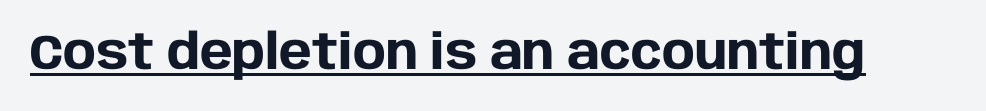
{"serif": "no", "italic": "no", "bold": "yes", "weight": "heavy", "width": "normal", "stroke_contrast": "low", "x_height": "large", "monospaced": "no", "underline": "yes", "letter_spacing": "normal", "letter_spacing_em": 0.0, "glyph_px": 49}
